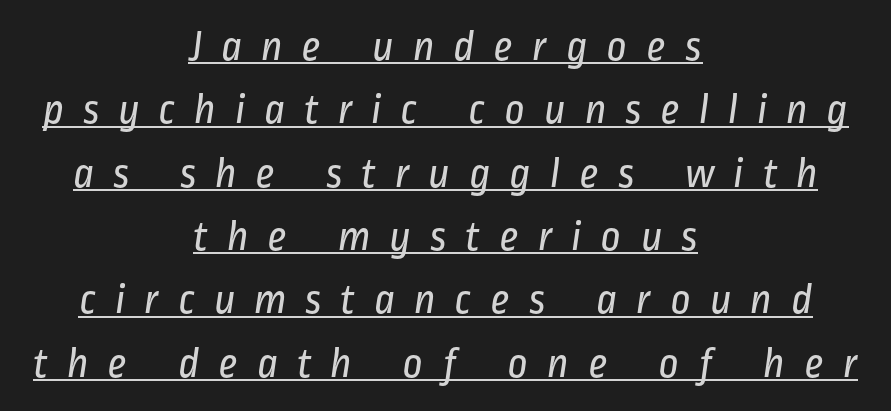
The text was rendered using a sans face with plain stroke endings. Each word looks stretched out because of the extra space between its letters. Is this a fixed-width face? No — the glyphs have proportional, varying widths. A light-to-regular cut is what we see here. These lines stack symmetrically, like a column narrowing and widening about its center.
